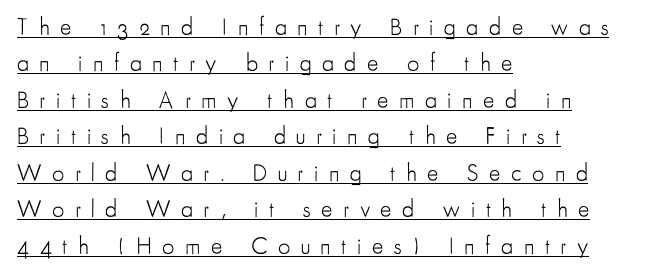
{"italic": "no", "bold": "no", "underline": "yes", "align": "left", "line_spacing": "normal", "line_spacing_ratio": 1.52, "letter_spacing": "wide", "letter_spacing_em": 0.44, "glyph_px": 24}
